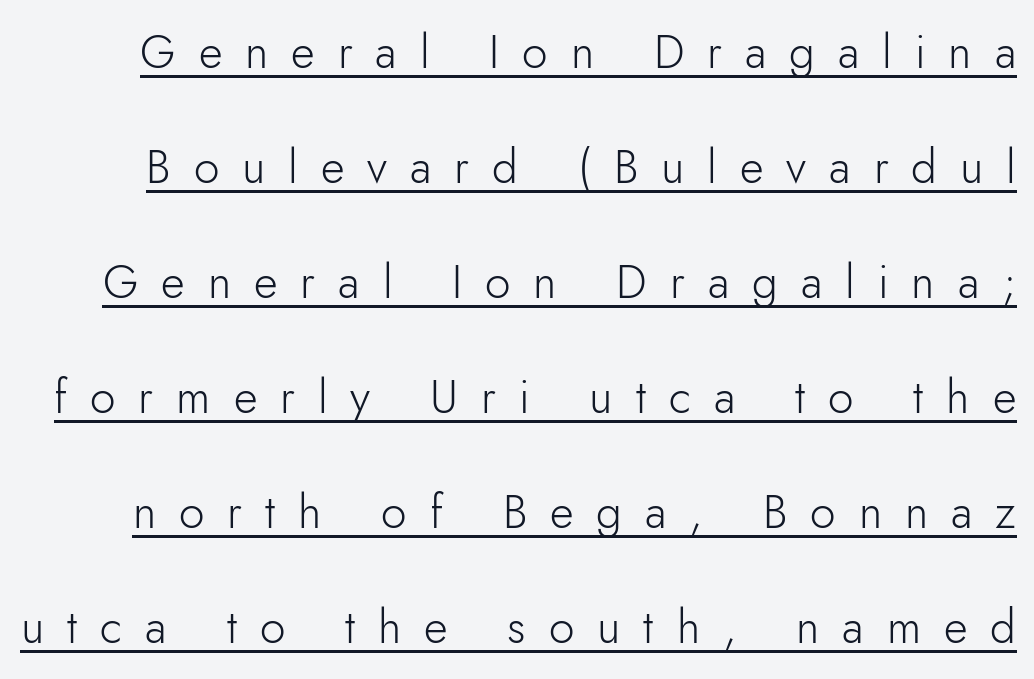
{"serif": "no", "italic": "no", "bold": "no", "weight": "light", "width": "normal", "stroke_contrast": "low", "x_height": "small", "monospaced": "no", "underline": "yes", "line_spacing": "loose", "line_spacing_ratio": 2.5, "letter_spacing": "wide", "letter_spacing_em": 0.5, "glyph_px": 46}
